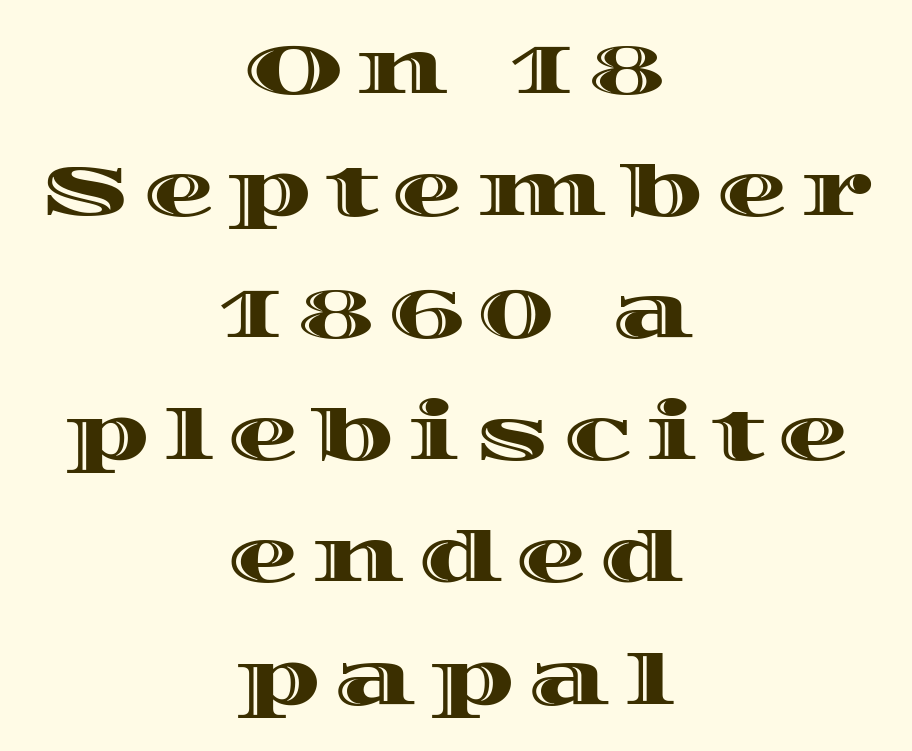
The image shows 71 px wide type, upright; set centered, line spacing 1.72x, not underlined; a large x-height.
